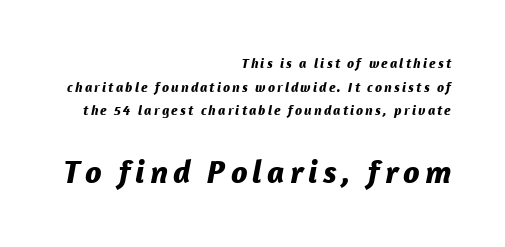
The image shows 33 px bold type, italic (leaning right); set right-aligned, normal line spacing (1.69x), not underlined; the second (bottom) block is 2.36x larger; low stroke contrast and a medium x-height.
